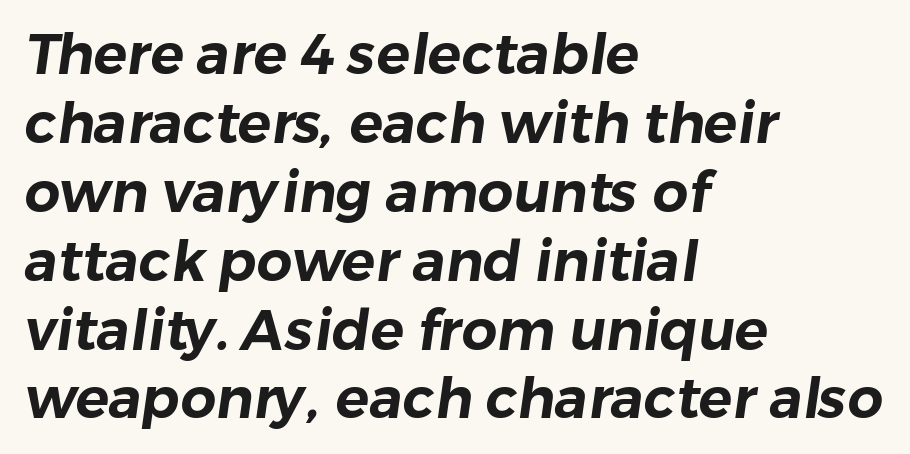
Looks like regular typesetting: each glyph gets only the width it needs. The rendering keeps characters at their native spacing. Does the copy run flush right? No — it runs flush left. No word sits above an underline.
